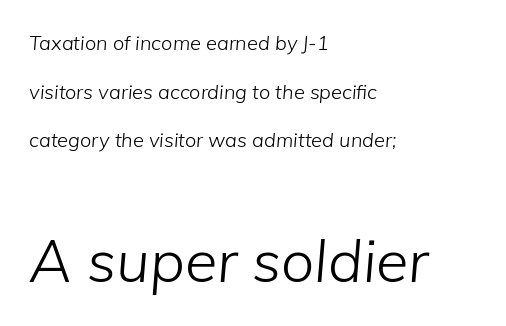
{"italic": "yes", "lean": "right", "slant_degrees": 5, "bold": "no", "weight": "light", "width": "normal", "stroke_contrast": "low", "x_height": "medium", "monospaced": "no", "underline": "no", "align": "left", "line_spacing": "loose", "line_spacing_ratio": 2.43, "letter_spacing": "normal", "letter_spacing_em": 0.0, "larger_block": "second", "size_ratio": 2.95, "glyph_px": 59}
